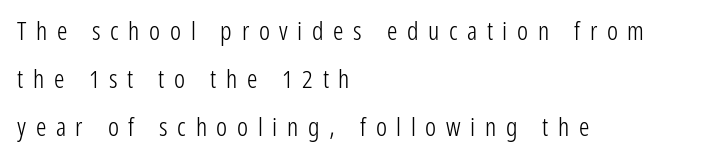
{"italic": "no", "bold": "no", "underline": "no", "align": "left", "line_spacing_ratio": 1.85, "letter_spacing": "wide", "letter_spacing_em": 0.37, "glyph_px": 26}
